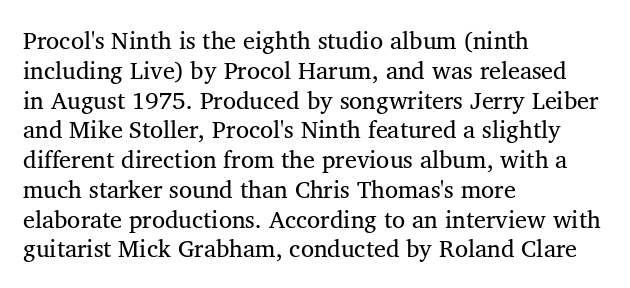
The image shows 24 px text type, upright; set left-aligned, line spacing 1.24x, normal letter spacing, not underlined.
